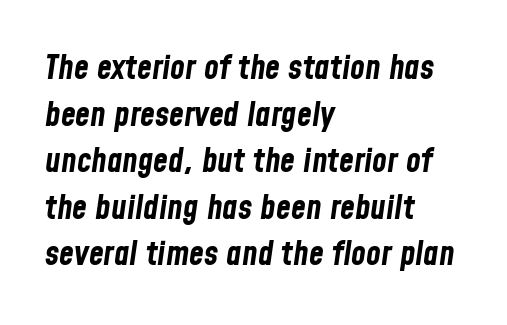
The image shows 34 px bold, condensed type, italic (leaning right); set left-aligned, normal line spacing (1.37x), normal letter spacing, not underlined; low stroke contrast and a medium x-height.
